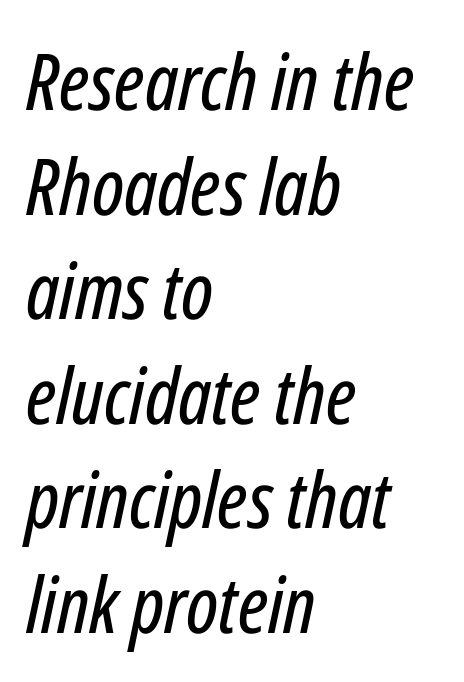
The typography opts for an oblique posture over an upright one. Vertically, the passage feels balanced, rows spaced as you'd expect. Typeset ragged right — the left edge is the straight one. The passage shown is typed in a proportional face where columns would drift. The type is set solid horizontally, with unmodified tracking.
